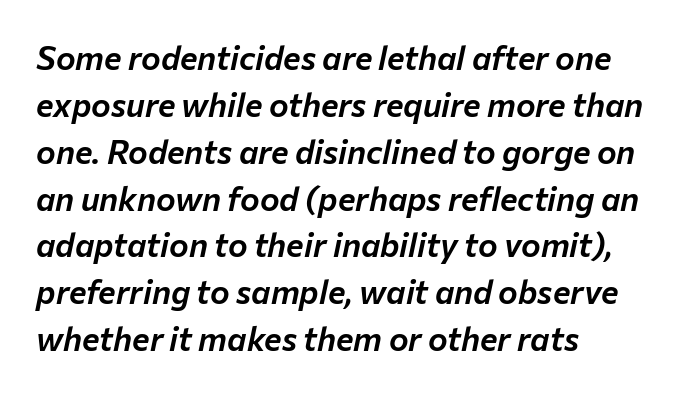
{"italic": "yes", "lean": "right", "slant_degrees": 12, "width": "normal", "stroke_contrast": "low", "x_height": "medium", "monospaced": "no", "underline": "no", "align": "left", "line_spacing": "normal", "line_spacing_ratio": 1.42, "letter_spacing": "normal", "letter_spacing_em": 0.0, "glyph_px": 33}
